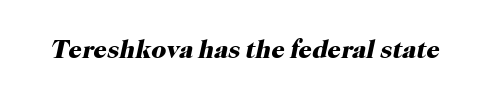
{"italic": "yes", "lean": "right", "slant_degrees": 12, "bold": "yes", "underline": "no", "letter_spacing": "normal", "letter_spacing_em": 0.0, "glyph_px": 26}
